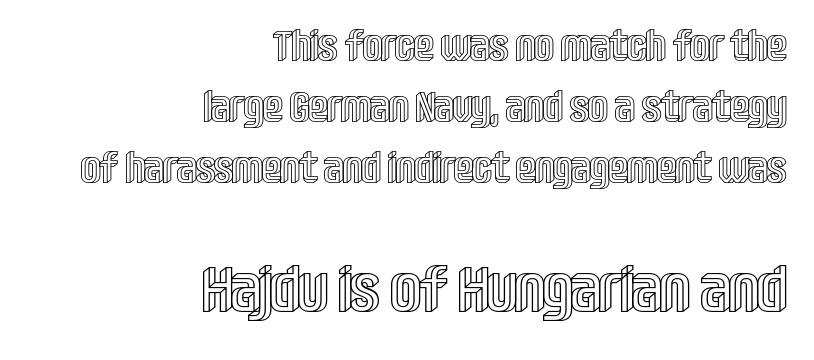
Q: Is the text italic (slanted)? A: No, it is upright.
Q: Is the text underlined? A: No.
Q: How is the paragraph aligned? A: Right-aligned.
Q: Is the spacing between letters normal or unusually wide? A: Normal.
Q: Is the spacing between lines tight, normal or loose? A: Normal.
Q: Which block of text is set in a larger size, the first (top) or the second (bottom)? A: The second (bottom) one.
Q: Width (condensed, normal, or wide)? A: Condensed.
Q: x-height? A: Large.
Q: Monospaced? A: No.
